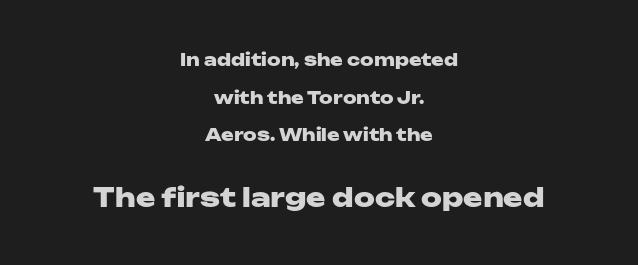
Honestly, there is no underline to notice here at all. Each word holds together tightly as a unit, with standard inter-letter gaps. Scale increases going downward across the two blocks. Both edges are ragged and mirror each other, which tells us the setting is centered.
